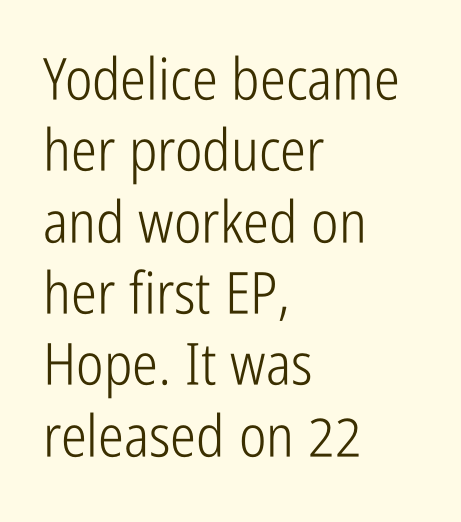
{"serif": "no", "italic": "no", "bold": "no", "weight": "light", "width": "condensed", "stroke_contrast": "low", "x_height": "medium", "monospaced": "no", "underline": "no", "align": "left", "line_spacing_ratio": 1.23, "letter_spacing": "normal", "letter_spacing_em": 0.0, "glyph_px": 58}
